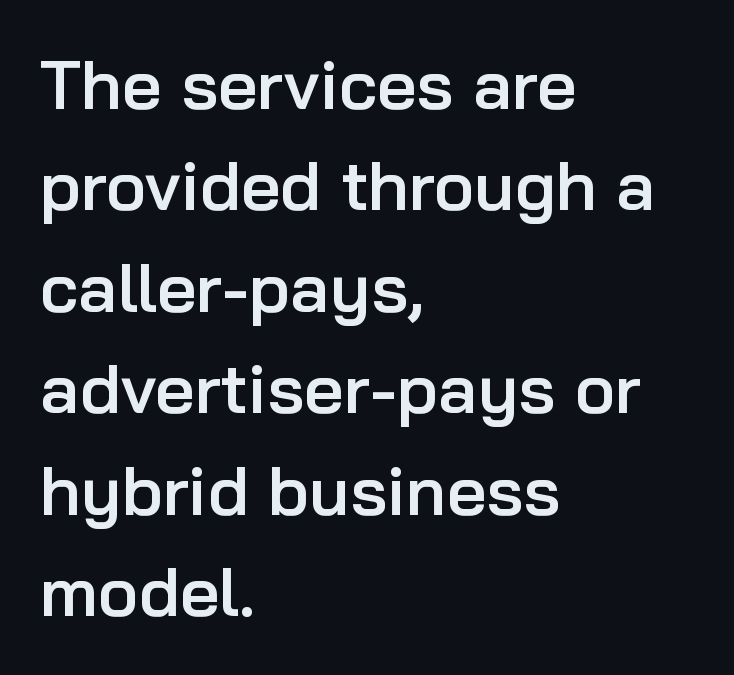
{"serif": "no", "italic": "no", "bold": "semi", "weight": "semibold", "width": "normal", "stroke_contrast": "low", "x_height": "medium", "monospaced": "no", "underline": "no", "align": "left", "line_spacing": "normal", "line_spacing_ratio": 1.47, "letter_spacing": "normal", "letter_spacing_em": 0.0, "glyph_px": 69}
